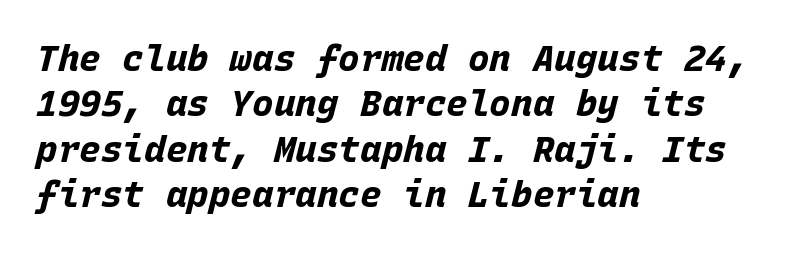
{"italic": "yes", "lean": "right", "slant_degrees": 15, "bold": "yes", "weight": "bold", "width": "normal", "stroke_contrast": "low", "x_height": "large", "monospaced": "yes", "underline": "no", "align": "left", "line_spacing": "normal", "line_spacing_ratio": 1.26, "letter_spacing": "normal", "letter_spacing_em": 0.0, "glyph_px": 36}
